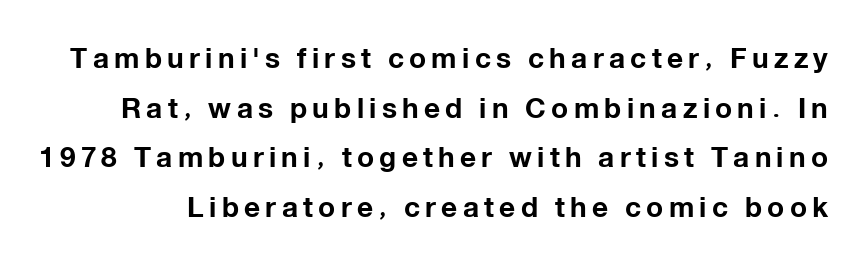
The image shows 28 px bold sans-serif type, upright; set line spacing 1.77x, not underlined; low stroke contrast and a medium x-height.
